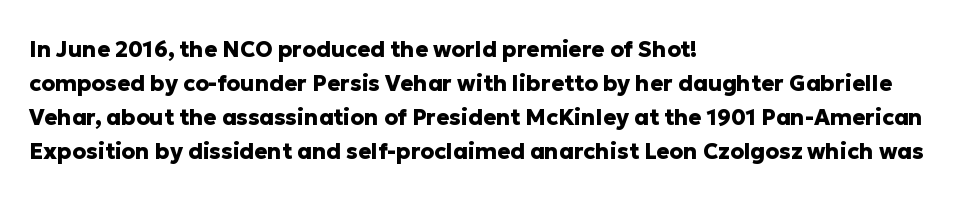
Underline: absent. Default kerning and tracking; the words read as compact shapes. Successive baselines arrive at the customary interval. You can tell it's not italic because the verticals are truly vertical. One-word summary of the alignment: left. These lines carry a lot of weight — the face is fully bold.
